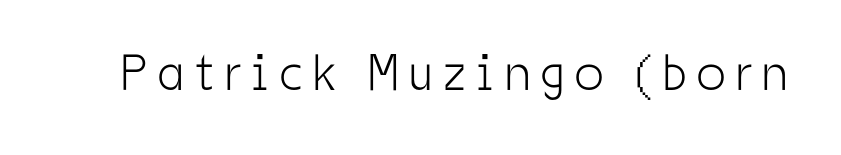
{"serif": "no", "italic": "no", "bold": "no", "weight": "light", "width": "condensed", "stroke_contrast": "low", "x_height": "medium", "monospaced": "no", "underline": "no", "letter_spacing": "wide", "letter_spacing_em": 0.21, "glyph_px": 51}
